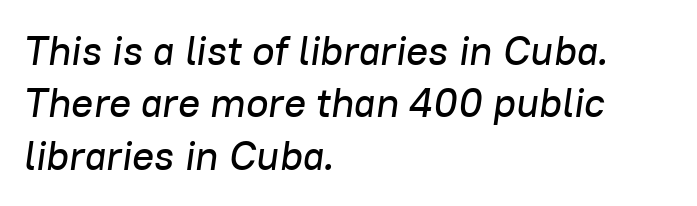
{"italic": "yes", "lean": "right", "slant_degrees": 8, "width": "normal", "stroke_contrast": "low", "x_height": "medium", "monospaced": "no", "underline": "no", "align": "left", "line_spacing": "normal", "line_spacing_ratio": 1.28, "letter_spacing": "normal", "letter_spacing_em": 0.0, "glyph_px": 41}
